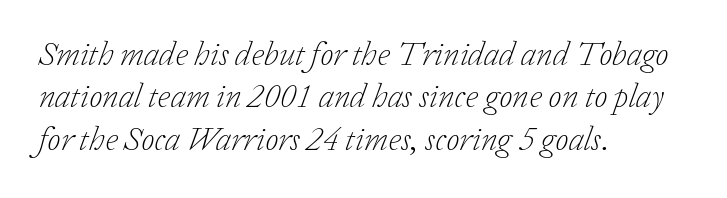
Emphasis-style slanted type is in use. You can tell from the footed stems that serif type was used. Compared with typical paragraphs, the rows here are spaced about the same. Is this a fixed-width face? No — the glyphs have proportional, varying widths. Caption: standard tracking, unaltered. Glance below the letters and you will spot only blank space.
